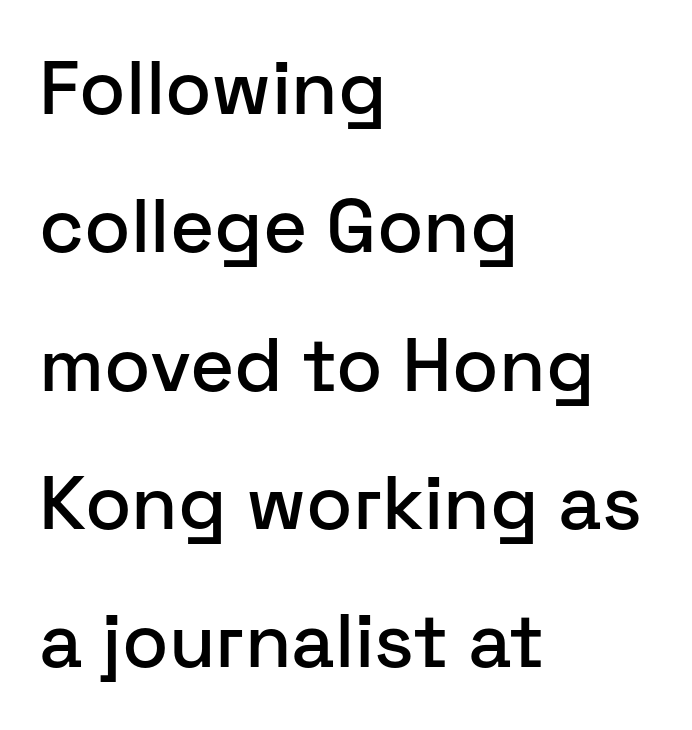
Q: Is the text italic (slanted)? A: No, it is upright.
Q: Is the typeface a serif or a sans-serif typeface? A: Sans-serif.
Q: Is the text underlined? A: No.
Q: How is the paragraph aligned? A: Left-aligned.
Q: Is the spacing between letters normal or unusually wide? A: Normal.
Q: Width (condensed, normal, or wide)? A: Normal.
Q: Stroke contrast? A: Low.
Q: x-height? A: Medium.
Q: Monospaced? A: No.
